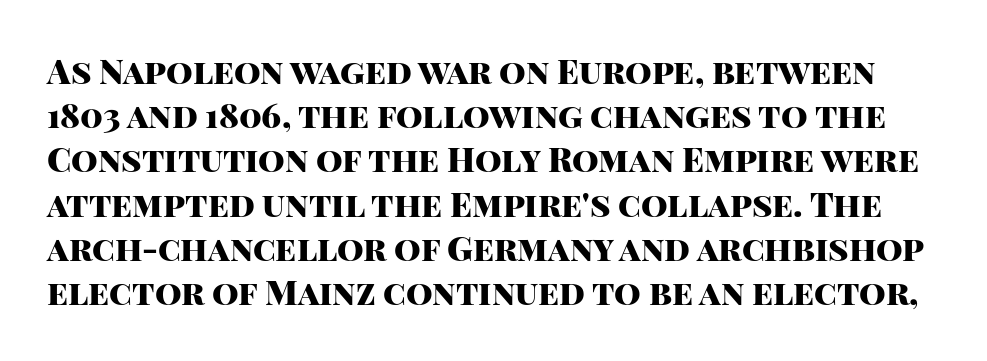
The face used here is proportionally spaced, like ordinary book or web type. The face used here has the dense, thick strokes of a bold. A typesetter would label this face a sans. Line spacing here is normal. The glyphs are unaccompanied by any horizontal stroke below them.
